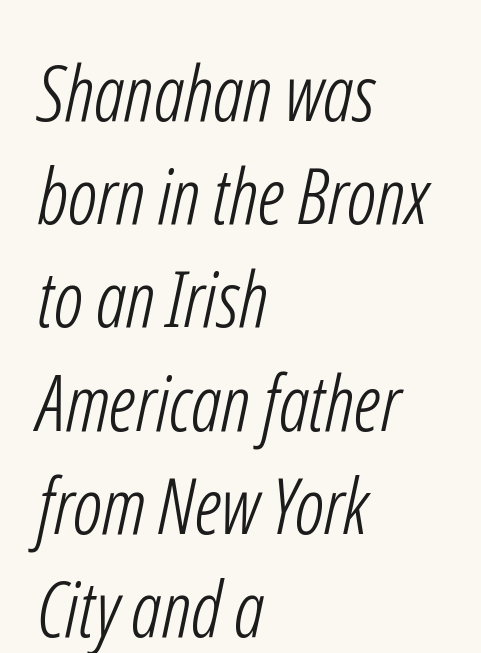
Think of a printed novel: that variable character pitch is what you see here. The zone under the glyphs is completely vacant. This rendering uses left alignment, leaving the right contour irregular. Caption: standard tracking, unaltered. This reads as an unemphasized weight, regular at the heaviest.
